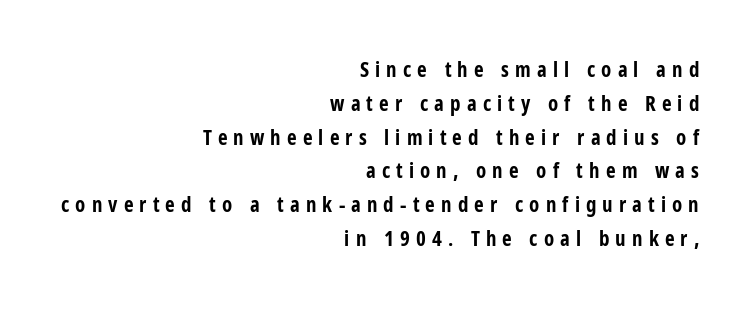
Q: Is the text bold? A: Yes.
Q: Is the text italic (slanted)? A: No, it is upright.
Q: Is the text underlined? A: No.
Q: How is the paragraph aligned? A: Right-aligned.
Q: Is the spacing between letters normal or unusually wide? A: Unusually wide.
Q: Is the spacing between lines tight, normal or loose? A: Normal.
